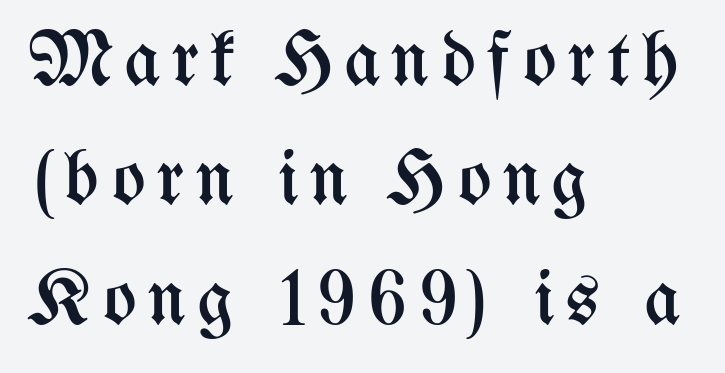
Check under the words: just untouched page. One-word summary of the alignment: left. Regarding leading, the lines here are spaced in the standard way. Stem width sits at or under what a default text font uses. Character widths vary here, with narrow letters taking less room than wide ones.
